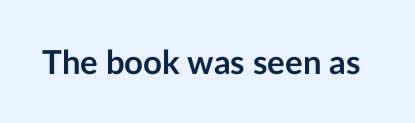
{"serif": "no", "italic": "no", "bold": "yes", "weight": "semibold", "width": "normal", "stroke_contrast": "low", "x_height": "medium", "monospaced": "no", "underline": "no", "letter_spacing": "normal", "letter_spacing_em": 0.0, "glyph_px": 33}
